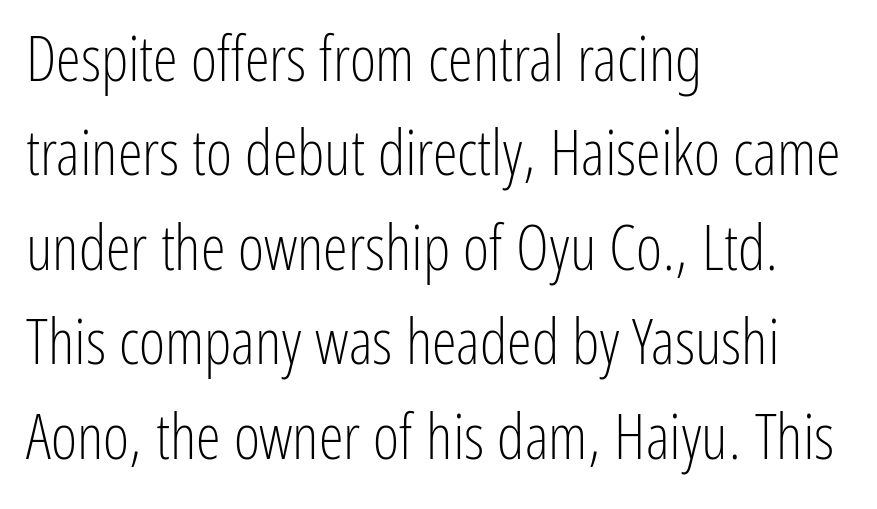
Q: Is the text bold? A: No.
Q: Is the text italic (slanted)? A: No, it is upright.
Q: Is the typeface a serif or a sans-serif typeface? A: Sans-serif.
Q: Is the text underlined? A: No.
Q: How is the paragraph aligned? A: Left-aligned.
Q: Is the spacing between letters normal or unusually wide? A: Normal.
Q: Is the spacing between lines tight, normal or loose? A: Normal.
Q: Width (condensed, normal, or wide)? A: Condensed.
Q: Stroke contrast? A: Low.
Q: x-height? A: Medium.
Q: Monospaced? A: No.
